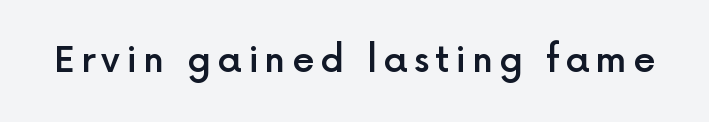
{"serif": "no", "italic": "no", "bold": "semi", "weight": "semibold", "width": "normal", "x_height": "medium", "monospaced": "no", "underline": "no", "glyph_px": 36}
